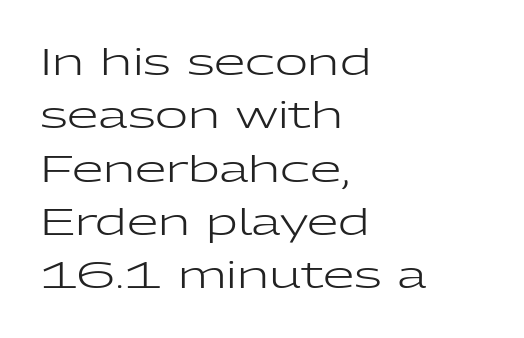
Q: Is the text bold? A: No.
Q: Is the text italic (slanted)? A: No, it is upright.
Q: Is the typeface a serif or a sans-serif typeface? A: Sans-serif.
Q: Is the text underlined? A: No.
Q: How is the paragraph aligned? A: Left-aligned.
Q: Is the spacing between letters normal or unusually wide? A: Normal.
Q: Is the spacing between lines tight, normal or loose? A: Normal.
Q: Width (condensed, normal, or wide)? A: Wide.
Q: Stroke contrast? A: Low.
Q: x-height? A: Medium.
Q: Monospaced? A: No.
